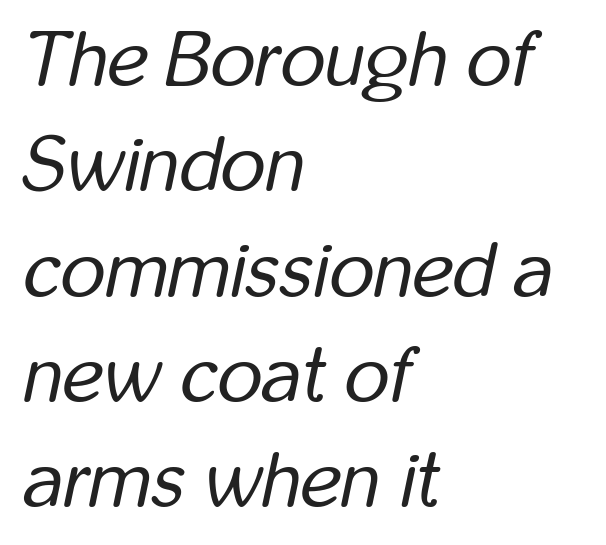
{"italic": "yes", "lean": "right", "slant_degrees": 12, "bold": "no", "weight": "regular", "width": "condensed", "stroke_contrast": "low", "x_height": "medium", "monospaced": "no", "underline": "no", "align": "left", "line_spacing": "normal", "line_spacing_ratio": 1.35, "letter_spacing": "normal", "letter_spacing_em": 0.0, "glyph_px": 78}
